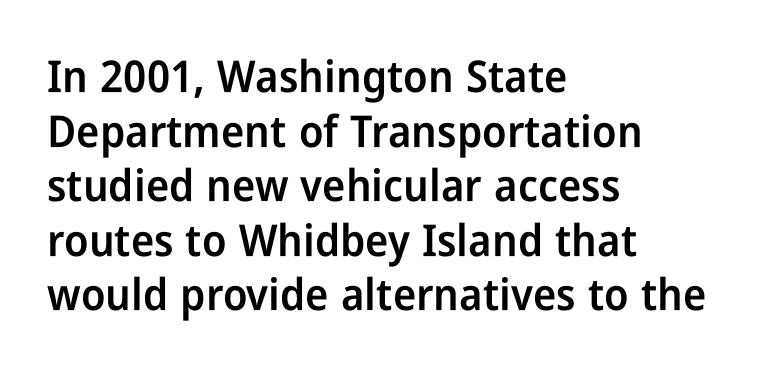
Q: Is the text bold? A: Semi-bold.
Q: Is the text italic (slanted)? A: No, it is upright.
Q: Is the typeface a serif or a sans-serif typeface? A: Sans-serif.
Q: Is the text underlined? A: No.
Q: How is the paragraph aligned? A: Left-aligned.
Q: Is the spacing between letters normal or unusually wide? A: Normal.
Q: Width (condensed, normal, or wide)? A: Condensed.
Q: Stroke contrast? A: Low.
Q: x-height? A: Medium.
Q: Monospaced? A: No.
